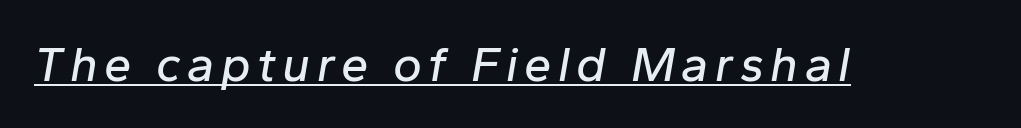
The image shows 49 px text type, italic (leaning right); set underlined; low stroke contrast and a medium x-height.
